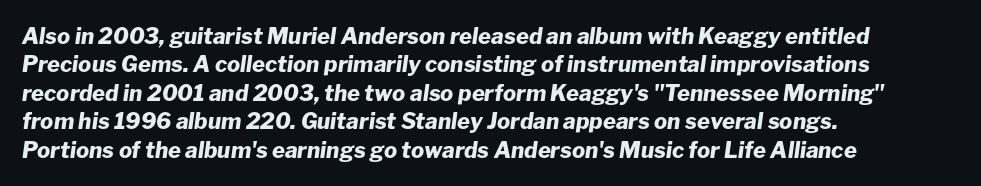
Compared with typical paragraphs, the rows here are spaced about the same. Observe the ordinary spacing: letters are neighbours, not strangers. Italic? Definitely — the glyphs are oblique. Compared with an ordinary text face, these strokes are far heavier — a full bold. The strip under each line holds only bare page.
